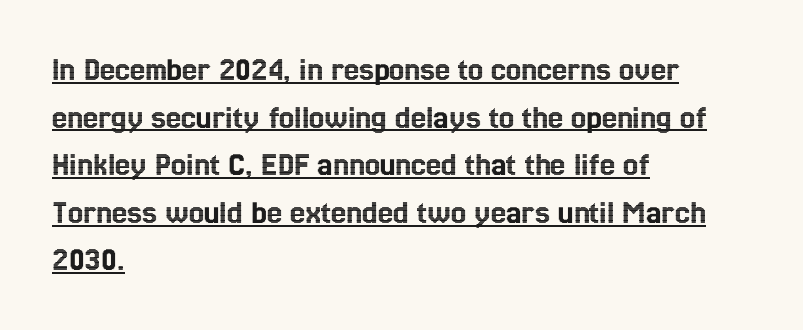
The lettering holds an erect, upright posture throughout. Horizontally, the lines are justified to the leading edge only. Think of a printed novel: that variable character pitch is what you see here. In terms of leading, this rendering sits right in the middle. Each word holds together tightly as a unit, with standard inter-letter gaps. What decoration does the sample have? An underline.
